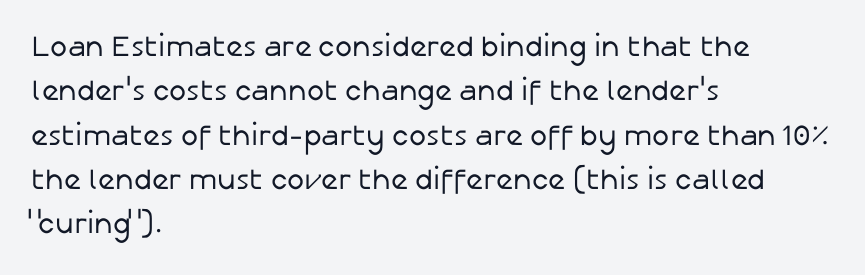
The image shows 29 px regular-weight sans-serif type, upright; set left-aligned, normal line spacing (1.53x), normal letter spacing, not underlined; low stroke contrast and a medium x-height.
